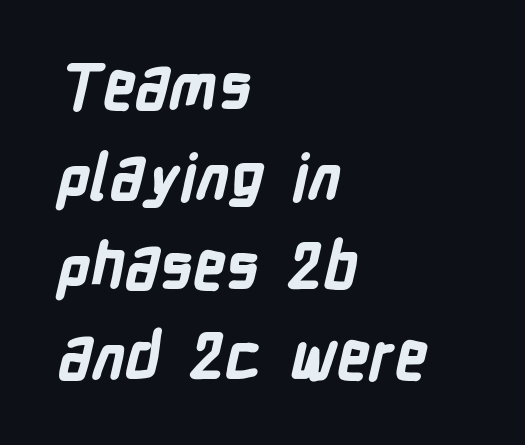
{"serif": "no", "bold": "yes", "weight": "bold", "width": "condensed", "stroke_contrast": "low", "x_height": "medium", "monospaced": "no", "underline": "no", "align": "left", "line_spacing": "normal", "line_spacing_ratio": 1.43, "letter_spacing": "normal", "letter_spacing_em": 0.0, "glyph_px": 63}
